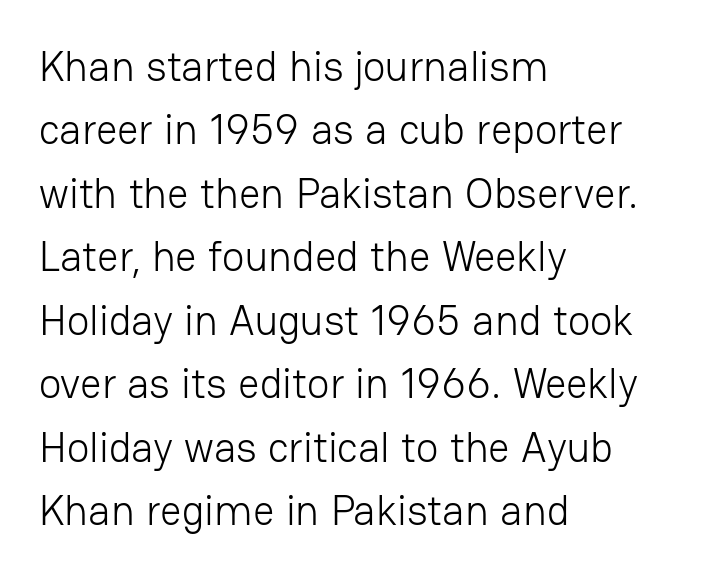
Think of a printed novel: that variable character pitch is what you see here. Is the letter spacing exaggerated? No — it looks like the ordinary default. The letters stand straight up with perfectly vertical stems. Vertical stems look standard width or narrower in stroke.
